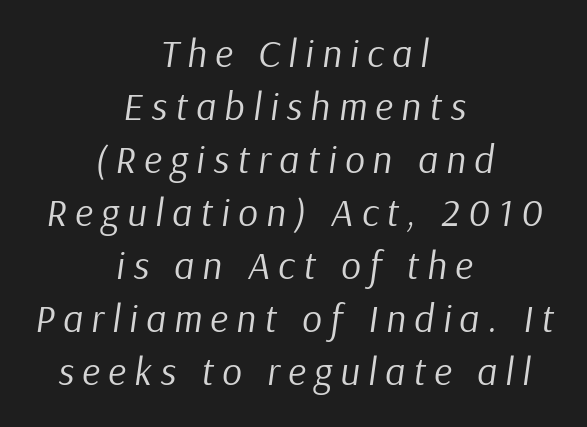
Q: Is the text bold? A: No.
Q: Is the text italic (slanted)? A: Yes, it leans right by about 9 degrees.
Q: Is the text underlined? A: No.
Q: How is the paragraph aligned? A: Centered.
Q: Is the spacing between letters normal or unusually wide? A: Unusually wide.
Q: Is the spacing between lines tight, normal or loose? A: Normal.
Q: Width (condensed, normal, or wide)? A: Normal.
Q: Stroke contrast? A: Low.
Q: x-height? A: Medium.
Q: Monospaced? A: No.
